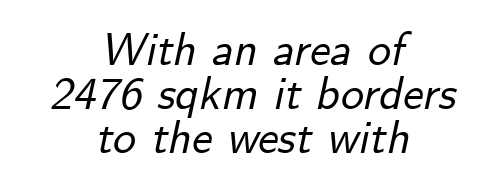
The image shows 46 px text type, italic (leaning right); set centered, tight line spacing (0.96x), normal letter spacing, not underlined; low stroke contrast and a small x-height.
